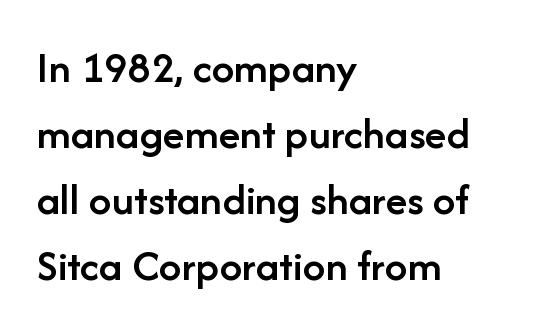
Q: Is the text bold? A: Semi-bold.
Q: Is the text italic (slanted)? A: No, it is upright.
Q: Is the typeface a serif or a sans-serif typeface? A: Sans-serif.
Q: Is the text underlined? A: No.
Q: How is the paragraph aligned? A: Left-aligned.
Q: Is the spacing between letters normal or unusually wide? A: Normal.
Q: Is the spacing between lines tight, normal or loose? A: Normal.
Q: Width (condensed, normal, or wide)? A: Normal.
Q: Stroke contrast? A: Low.
Q: x-height? A: Medium.
Q: Monospaced? A: No.
